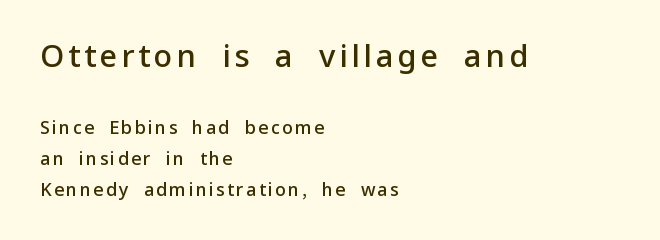
Q: Is the text bold? A: Semi-bold.
Q: Is the text italic (slanted)? A: No, it is upright.
Q: Is the typeface a serif or a sans-serif typeface? A: Sans-serif.
Q: Is the text underlined? A: No.
Q: How is the paragraph aligned? A: Left-aligned.
Q: Which block of text is set in a larger size, the first (top) or the second (bottom)? A: The first (top) one.
Q: Width (condensed, normal, or wide)? A: Normal.
Q: Stroke contrast? A: Low.
Q: x-height? A: Medium.
Q: Monospaced? A: No.
